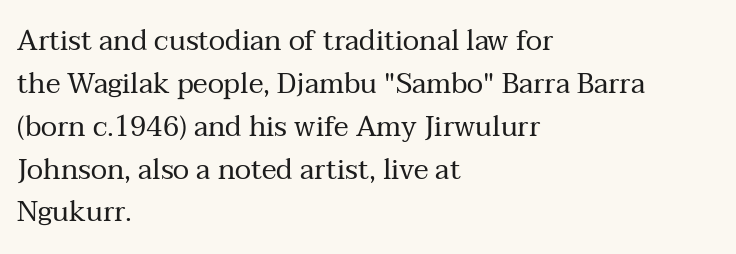
{"serif": "yes", "italic": "no", "bold": "no", "weight": "regular", "width": "normal", "stroke_contrast": "medium", "x_height": "medium", "monospaced": "no", "underline": "no", "align": "left", "line_spacing": "normal", "line_spacing_ratio": 1.53, "letter_spacing": "normal", "letter_spacing_em": 0.0, "glyph_px": 28}
